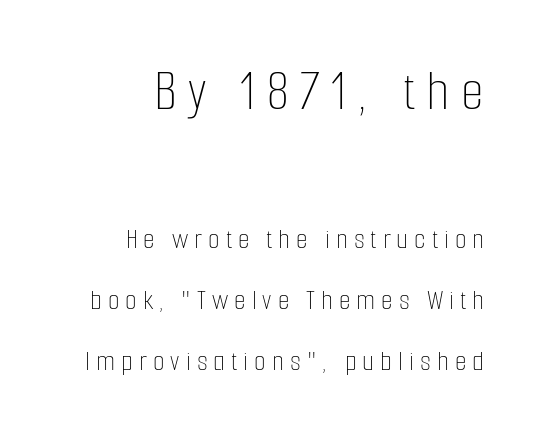
The image shows 59 px thin, condensed type, upright; set right-aligned, loose line spacing (2.02x), unusually wide letter spacing (+0.2 em), not underlined; the first (top) block is 1.97x larger; low stroke contrast and a medium x-height.
